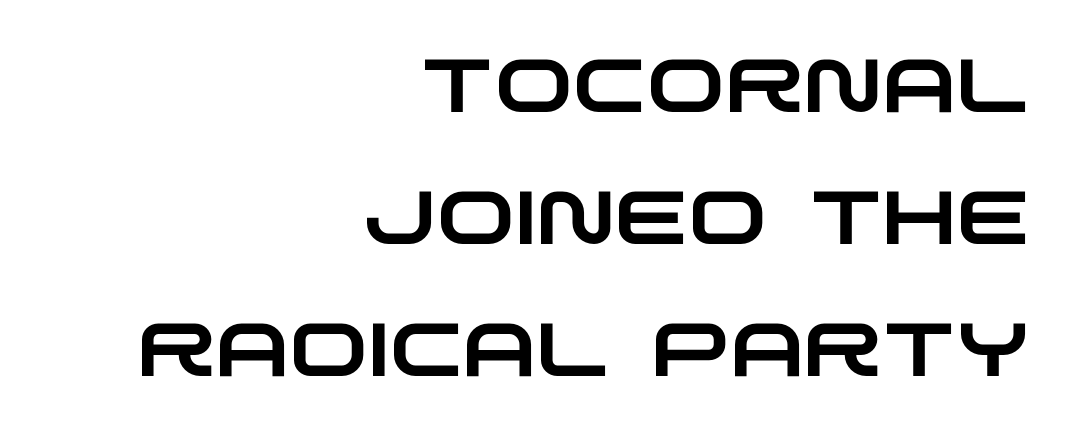
Q: Is the typeface a serif or a sans-serif typeface? A: Sans-serif.
Q: Is the text underlined? A: No.
Q: How is the paragraph aligned? A: Right-aligned.
Q: Is the spacing between letters normal or unusually wide? A: Normal.
Q: Width (condensed, normal, or wide)? A: Wide.
Q: Stroke contrast? A: Low.
Q: x-height? A: Large.
Q: Monospaced? A: No.
